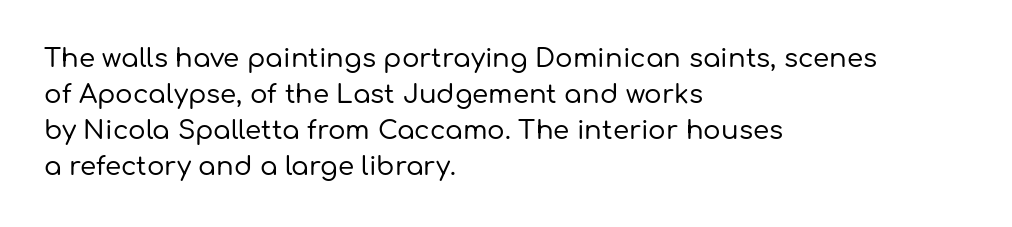
A typesetter would mark this as roman, not italic. Every row of glyphs begins at an identical x-position on the left. Descenders are the only things crossing below the line. Horizontal bands of white between lines are of average thickness.
